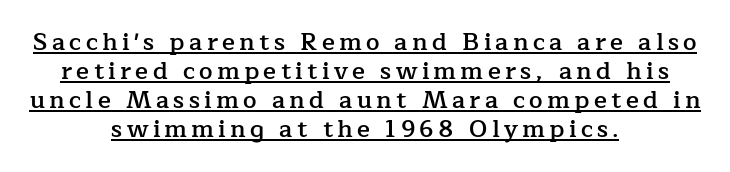
{"italic": "no", "bold": "semi", "underline": "yes", "align": "center", "line_spacing_ratio": 1.21, "glyph_px": 24}
